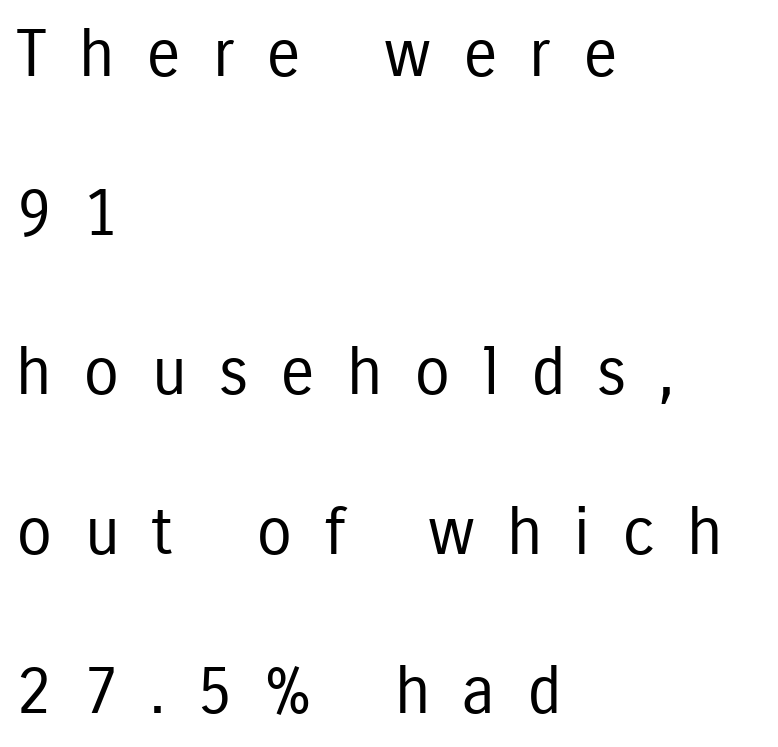
Q: Is the text bold? A: No.
Q: Is the text italic (slanted)? A: No, it is upright.
Q: Is the typeface a serif or a sans-serif typeface? A: Sans-serif.
Q: Is the text underlined? A: No.
Q: How is the paragraph aligned? A: Left-aligned.
Q: Is the spacing between letters normal or unusually wide? A: Unusually wide.
Q: Is the spacing between lines tight, normal or loose? A: Loose.
Q: Width (condensed, normal, or wide)? A: Condensed.
Q: Stroke contrast? A: Low.
Q: x-height? A: Medium.
Q: Monospaced? A: No.
